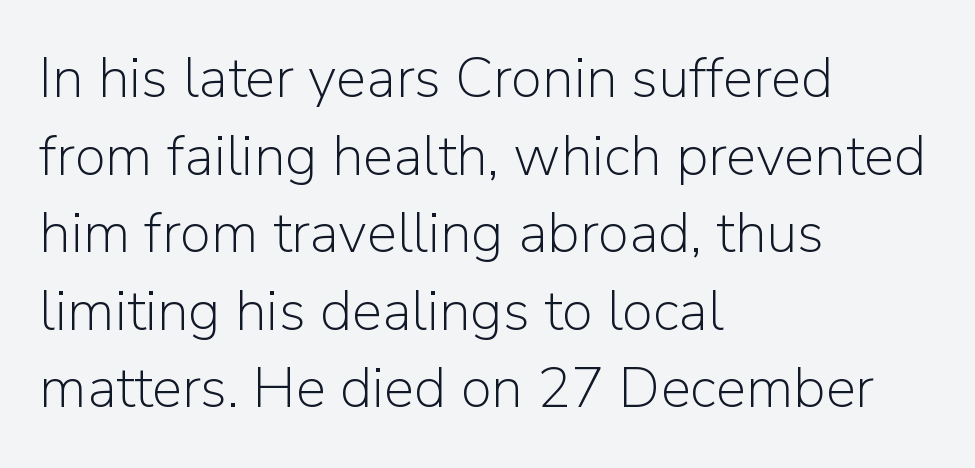
The image shows 57 px light sans-serif type, upright; set left-aligned, normal line spacing (1.36x), normal letter spacing, not underlined; low stroke contrast and a medium x-height.
